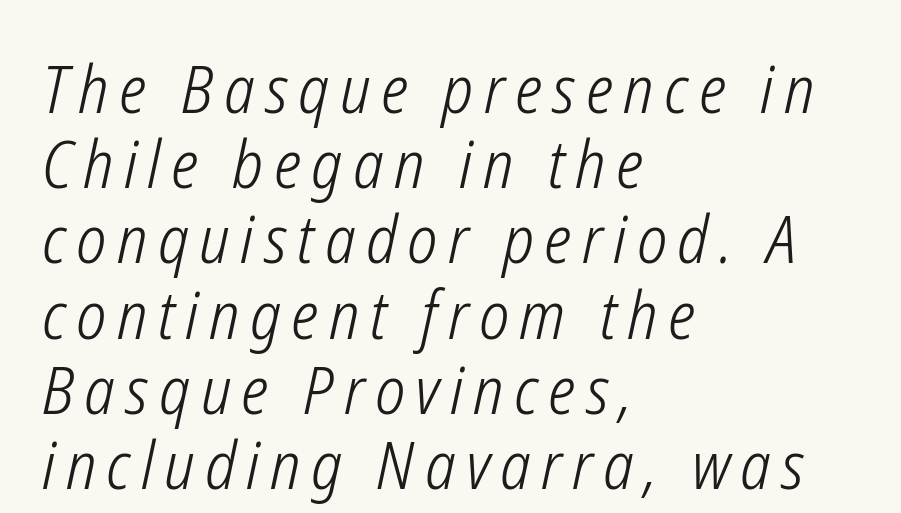
Q: Is the text bold? A: No.
Q: Is the text italic (slanted)? A: Yes, it leans right by about 12 degrees.
Q: Is the text underlined? A: No.
Q: How is the paragraph aligned? A: Left-aligned.
Q: Is the spacing between lines tight, normal or loose? A: Tight.
Q: Width (condensed, normal, or wide)? A: Condensed.
Q: Stroke contrast? A: Low.
Q: x-height? A: Medium.
Q: Monospaced? A: No.
